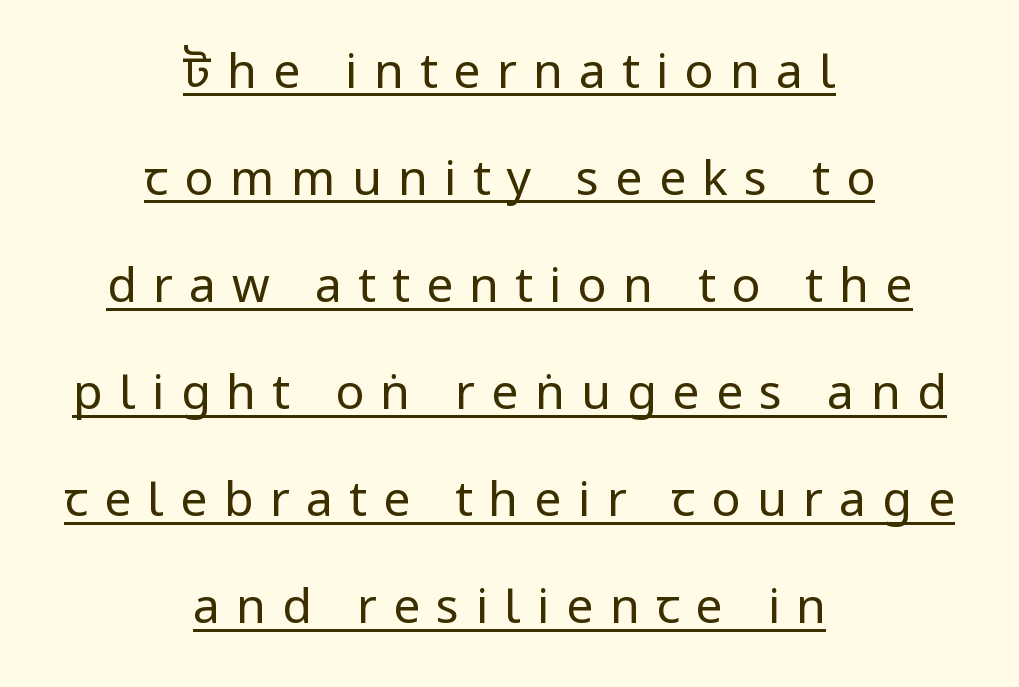
Vertical strokes here are truly vertical. Underlined type. Bold? No — there's no thickening of the strokes. The paragraph has two soft edges and a firm central axis.
